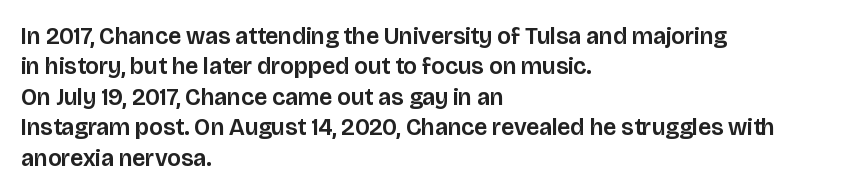
{"italic": "no", "underline": "no", "align": "left", "line_spacing": "normal", "line_spacing_ratio": 1.27, "letter_spacing": "normal", "letter_spacing_em": 0.0, "glyph_px": 24}
